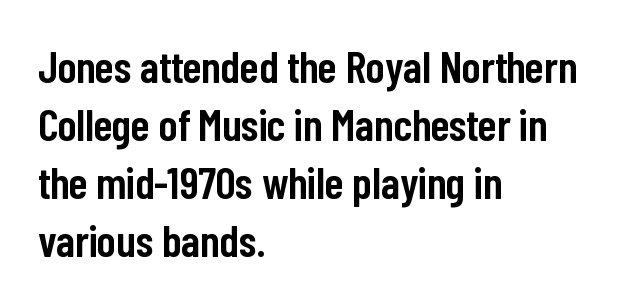
The image shows 45 px semibold, condensed sans-serif type, upright; set left-aligned, normal line spacing (1.29x), normal letter spacing, not underlined; low stroke contrast and a medium x-height.
